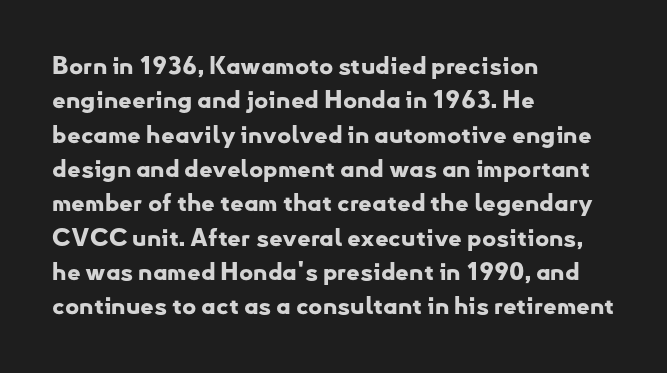
The image shows 24 px bold type, upright; set left-aligned, normal line spacing (1.43x), normal letter spacing, not underlined.
